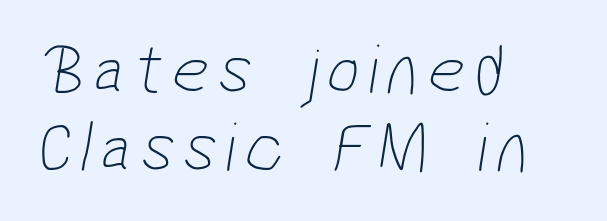
{"serif": "no", "bold": "no", "weight": "thin", "width": "condensed", "stroke_contrast": "low", "x_height": "medium", "monospaced": "no", "underline": "no", "align": "left", "line_spacing": "tight", "line_spacing_ratio": 1.08, "glyph_px": 72}
